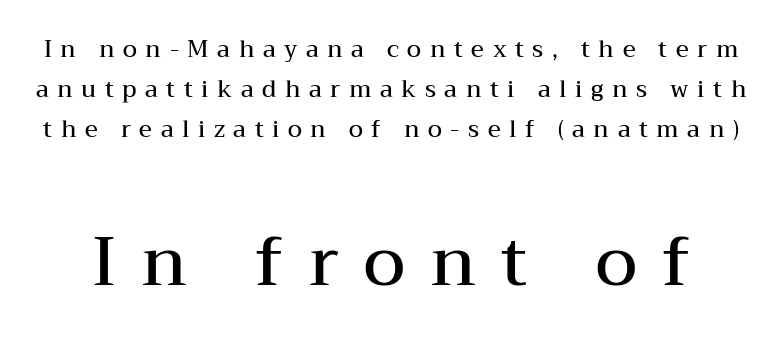
Q: Is the text bold? A: Semi-bold.
Q: Is the text italic (slanted)? A: No, it is upright.
Q: Is the typeface a serif or a sans-serif typeface? A: Serif.
Q: Is the text underlined? A: No.
Q: Is the spacing between letters normal or unusually wide? A: Unusually wide.
Q: Which block of text is set in a larger size, the first (top) or the second (bottom)? A: The second (bottom) one.
Q: Width (condensed, normal, or wide)? A: Wide.
Q: Stroke contrast? A: Medium.
Q: x-height? A: Medium.
Q: Monospaced? A: No.
